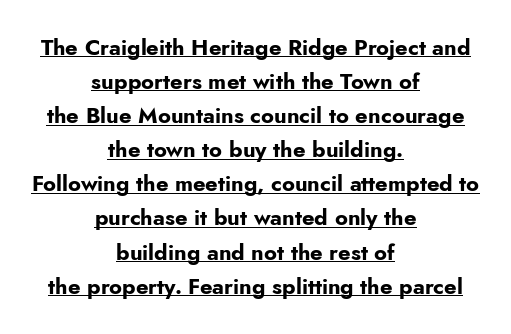
Visually the block forms a symmetrical silhouette, jagged on both flanks. What weight is shown? A full bold with thick strokes. Letter spacing: default. The font's upright variant was chosen for this text. Notice how descenders clear the ascenders below comfortably — that's standard leading. The typesetter has applied underlining to the passage shown.
